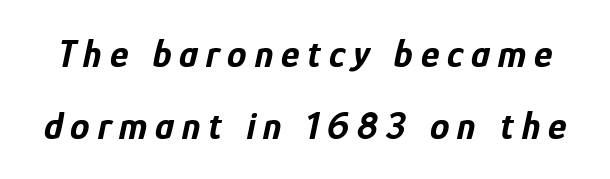
{"italic": "yes", "lean": "right", "slant_degrees": 12, "bold": "yes", "weight": "bold", "width": "condensed", "stroke_contrast": "low", "x_height": "medium", "monospaced": "no", "underline": "no", "line_spacing_ratio": 1.84, "letter_spacing": "wide", "letter_spacing_em": 0.2, "glyph_px": 39}
